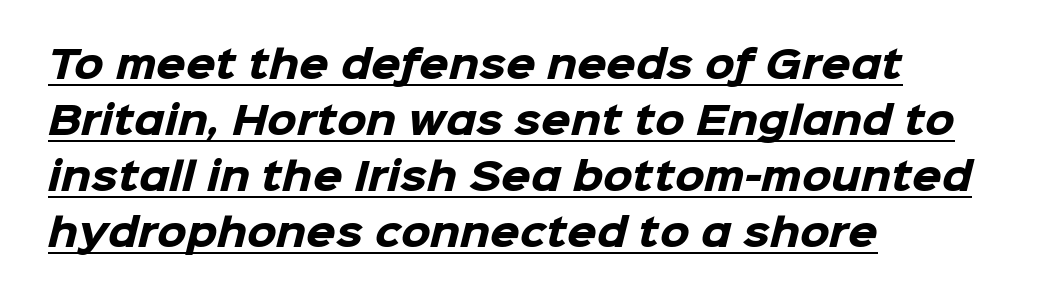
Q: Is the text bold? A: Yes.
Q: Is the typeface a serif or a sans-serif typeface? A: Sans-serif.
Q: Is the text underlined? A: Yes.
Q: How is the paragraph aligned? A: Left-aligned.
Q: Is the spacing between letters normal or unusually wide? A: Normal.
Q: Is the spacing between lines tight, normal or loose? A: Normal.
Q: Width (condensed, normal, or wide)? A: Normal.
Q: Stroke contrast? A: Low.
Q: x-height? A: Medium.
Q: Monospaced? A: No.
